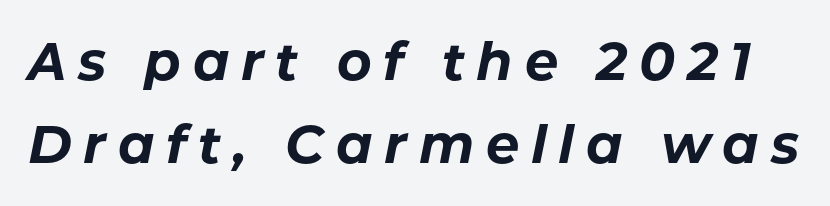
The letters advance in unequal steps, a hallmark of proportional type. Its strokes are broad and dark, the hallmark of bold type. Words float on clear page, feet unadorned. Inter-character spacing is expanded well beyond the font's built-in metrics. Rendered with sloped, italic letterforms. Whoever set this chose a conventional vertical rhythm.
